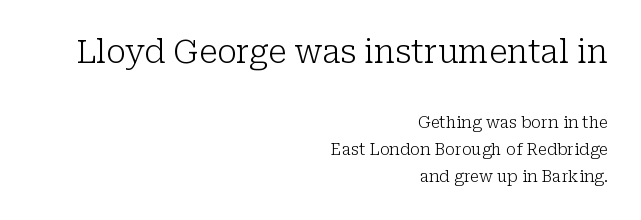
Q: Is the text bold? A: No.
Q: Is the text italic (slanted)? A: No, it is upright.
Q: Is the typeface a serif or a sans-serif typeface? A: Serif.
Q: Is the text underlined? A: No.
Q: How is the paragraph aligned? A: Right-aligned.
Q: Is the spacing between letters normal or unusually wide? A: Normal.
Q: Is the spacing between lines tight, normal or loose? A: Normal.
Q: Which block of text is set in a larger size, the first (top) or the second (bottom)? A: The first (top) one.
Q: Width (condensed, normal, or wide)? A: Normal.
Q: Stroke contrast? A: Low.
Q: x-height? A: Medium.
Q: Monospaced? A: No.
